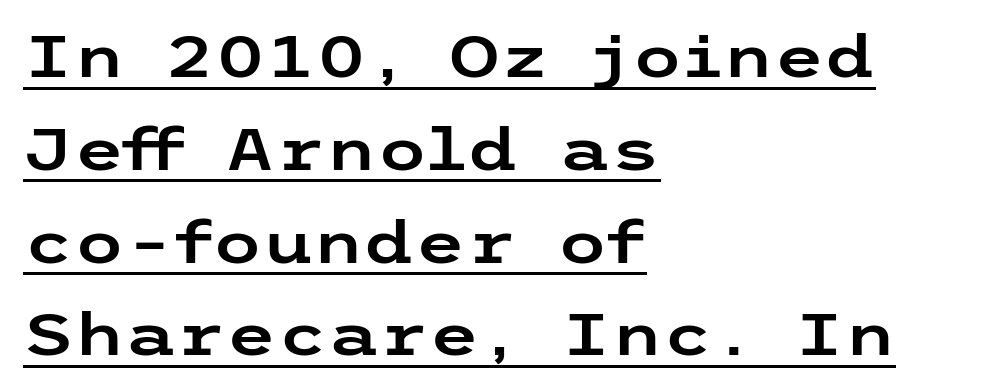
Q: Is the text italic (slanted)? A: No, it is upright.
Q: Is the typeface a serif or a sans-serif typeface? A: Sans-serif.
Q: Is the text underlined? A: Yes.
Q: How is the paragraph aligned? A: Left-aligned.
Q: Is the spacing between letters normal or unusually wide? A: Normal.
Q: Is the spacing between lines tight, normal or loose? A: Normal.
Q: Width (condensed, normal, or wide)? A: Wide.
Q: Stroke contrast? A: Low.
Q: x-height? A: Medium.
